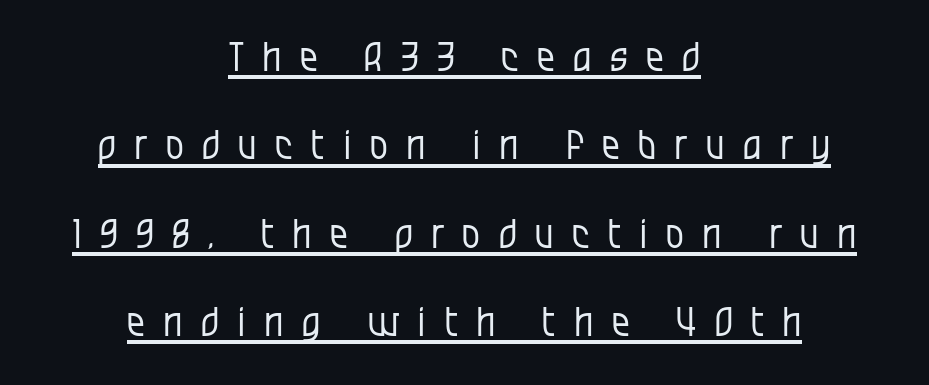
Q: Is the text bold? A: No.
Q: Is the text italic (slanted)? A: No, it is upright.
Q: Is the typeface a serif or a sans-serif typeface? A: Sans-serif.
Q: Is the text underlined? A: Yes.
Q: How is the paragraph aligned? A: Centered.
Q: Is the spacing between letters normal or unusually wide? A: Unusually wide.
Q: Is the spacing between lines tight, normal or loose? A: Loose.
Q: Width (condensed, normal, or wide)? A: Condensed.
Q: Stroke contrast? A: Low.
Q: x-height? A: Large.
Q: Monospaced? A: No.
